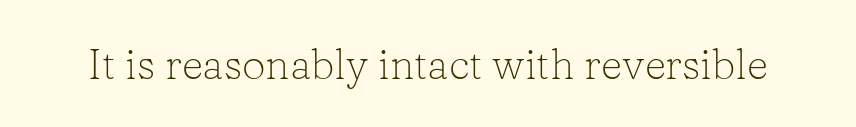
The image shows 42 px light serif type, upright; set normal letter spacing, not underlined; low stroke contrast and a medium x-height.
